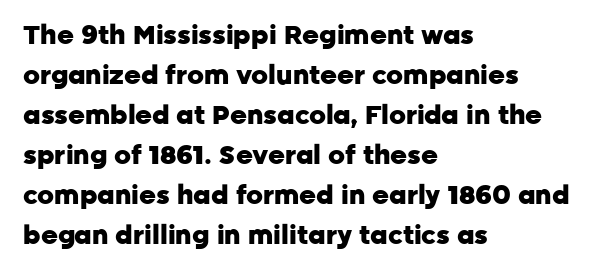
The letterforms sit shoulder to shoulder at normal distance. If you measured baseline to baseline, you'd find a middling distance. The specimen omits any rule beneath the text block's lines. These lines stack with their left ends in a neat column.
